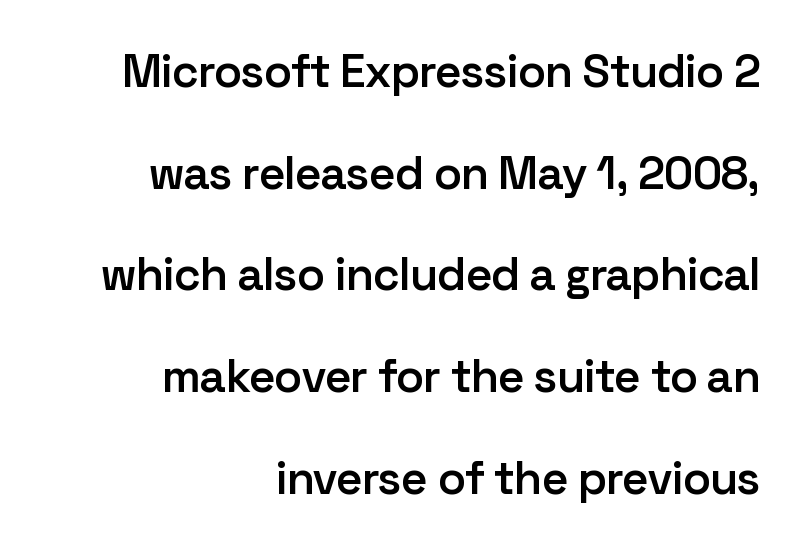
Q: Is the text bold? A: Semi-bold.
Q: Is the text italic (slanted)? A: No, it is upright.
Q: Is the typeface a serif or a sans-serif typeface? A: Sans-serif.
Q: Is the text underlined? A: No.
Q: How is the paragraph aligned? A: Right-aligned.
Q: Is the spacing between letters normal or unusually wide? A: Normal.
Q: Is the spacing between lines tight, normal or loose? A: Loose.
Q: Width (condensed, normal, or wide)? A: Normal.
Q: Stroke contrast? A: Low.
Q: x-height? A: Medium.
Q: Monospaced? A: No.
